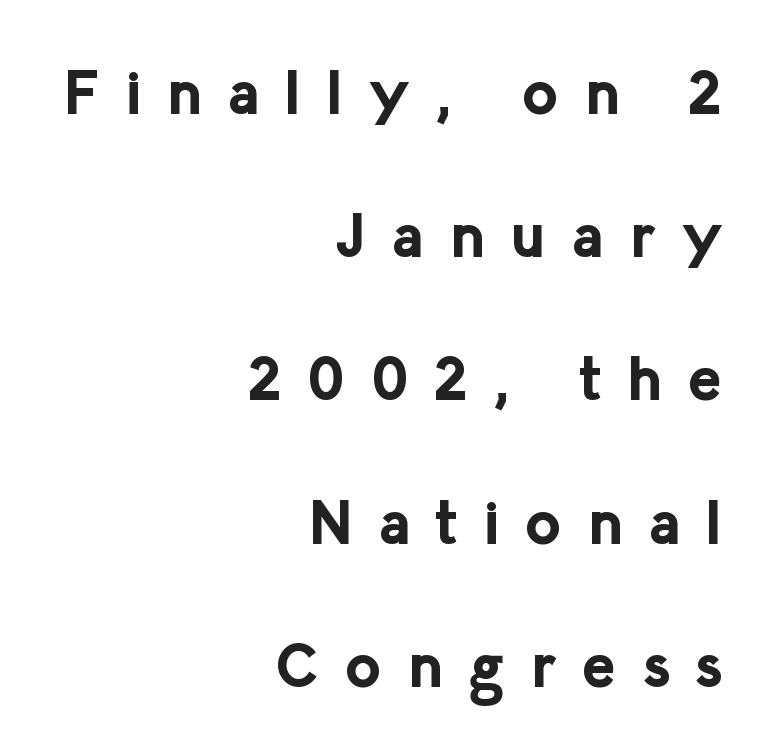
Q: Is the text bold? A: Yes.
Q: Is the text italic (slanted)? A: No, it is upright.
Q: Is the typeface a serif or a sans-serif typeface? A: Sans-serif.
Q: Is the text underlined? A: No.
Q: How is the paragraph aligned? A: Right-aligned.
Q: Is the spacing between letters normal or unusually wide? A: Unusually wide.
Q: Is the spacing between lines tight, normal or loose? A: Loose.
Q: Width (condensed, normal, or wide)? A: Normal.
Q: Stroke contrast? A: Low.
Q: x-height? A: Medium.
Q: Monospaced? A: No.
